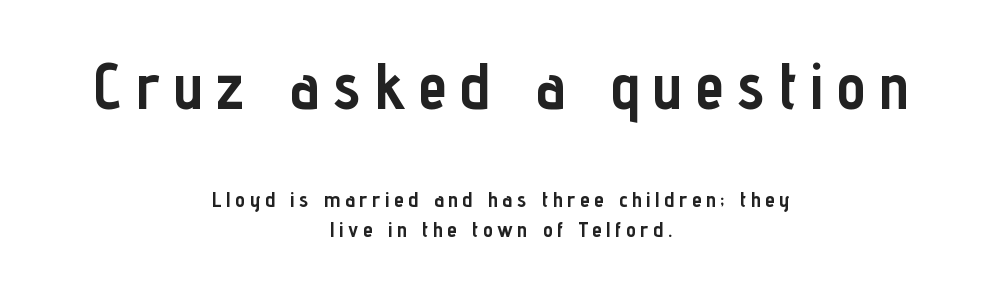
{"serif": "no", "italic": "no", "bold": "yes", "weight": "semibold", "width": "condensed", "stroke_contrast": "low", "x_height": "medium", "monospaced": "no", "underline": "no", "align": "center", "line_spacing": "normal", "line_spacing_ratio": 1.34, "letter_spacing": "wide", "letter_spacing_em": 0.21, "larger_block": "first", "size_ratio": 2.95, "glyph_px": 65}
